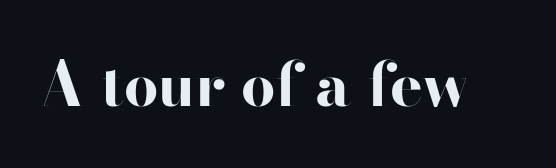
{"serif": "no", "italic": "no", "bold": "yes", "weight": "bold", "width": "wide", "stroke_contrast": "high", "x_height": "small", "monospaced": "no", "underline": "no", "letter_spacing": "normal", "letter_spacing_em": 0.0, "glyph_px": 61}
